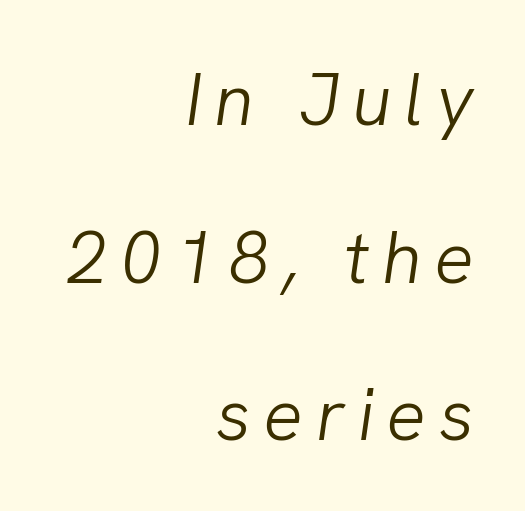
Q: Is the text bold? A: No.
Q: Is the text italic (slanted)? A: Yes, it leans right by about 8 degrees.
Q: Is the text underlined? A: No.
Q: How is the paragraph aligned? A: Right-aligned.
Q: Is the spacing between lines tight, normal or loose? A: Loose.
Q: Width (condensed, normal, or wide)? A: Normal.
Q: Stroke contrast? A: Low.
Q: x-height? A: Medium.
Q: Monospaced? A: No.
